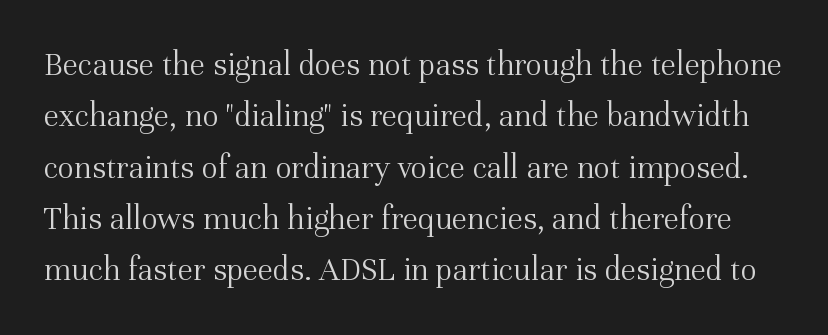
{"serif": "yes", "italic": "no", "bold": "no", "weight": "light", "width": "normal", "stroke_contrast": "medium", "x_height": "medium", "monospaced": "no", "underline": "no", "line_spacing": "normal", "line_spacing_ratio": 1.51, "letter_spacing": "normal", "letter_spacing_em": 0.0, "glyph_px": 34}
